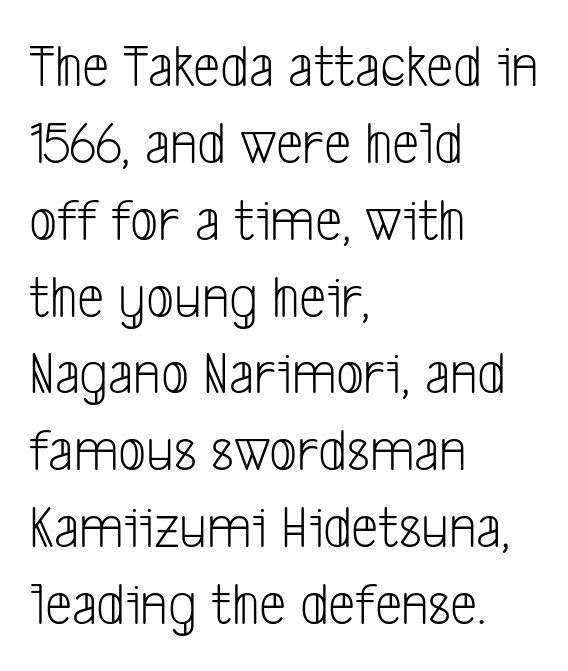
Q: Is the text bold? A: No.
Q: Is the typeface a serif or a sans-serif typeface? A: Sans-serif.
Q: Is the text underlined? A: No.
Q: How is the paragraph aligned? A: Left-aligned.
Q: Is the spacing between letters normal or unusually wide? A: Normal.
Q: Is the spacing between lines tight, normal or loose? A: Normal.
Q: Width (condensed, normal, or wide)? A: Condensed.
Q: Stroke contrast? A: Low.
Q: x-height? A: Medium.
Q: Monospaced? A: No.
